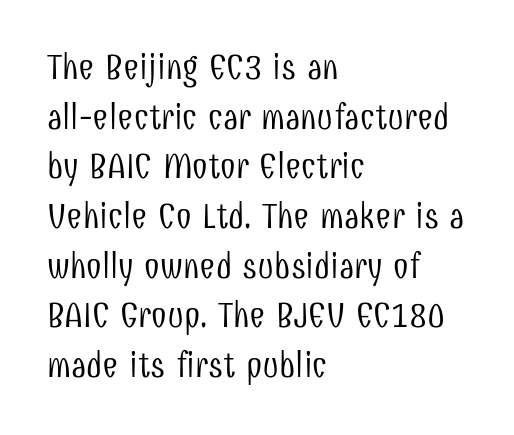
Q: Is the text bold? A: No.
Q: Is the text italic (slanted)? A: No, it is upright.
Q: Is the typeface a serif or a sans-serif typeface? A: Sans-serif.
Q: Is the text underlined? A: No.
Q: How is the paragraph aligned? A: Left-aligned.
Q: Is the spacing between letters normal or unusually wide? A: Normal.
Q: Is the spacing between lines tight, normal or loose? A: Normal.
Q: Width (condensed, normal, or wide)? A: Condensed.
Q: Stroke contrast? A: Low.
Q: x-height? A: Medium.
Q: Monospaced? A: No.
